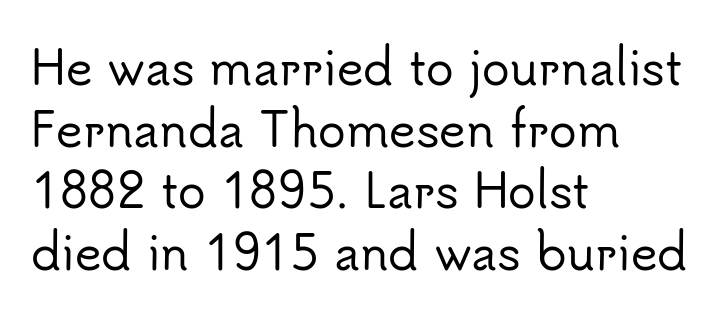
{"serif": "no", "italic": "no", "width": "normal", "stroke_contrast": "low", "x_height": "small", "monospaced": "no", "underline": "no", "align": "left", "line_spacing": "normal", "line_spacing_ratio": 1.34, "letter_spacing": "normal", "letter_spacing_em": 0.0, "glyph_px": 46}
